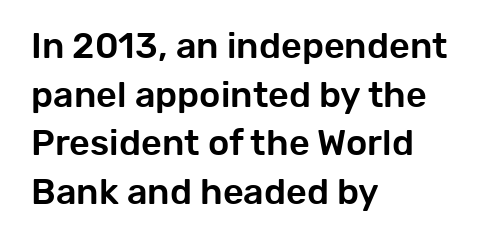
The image shows 36 px sans-serif type, upright; set left-aligned, normal line spacing (1.35x), normal letter spacing, not underlined; low stroke contrast and a medium x-height.
